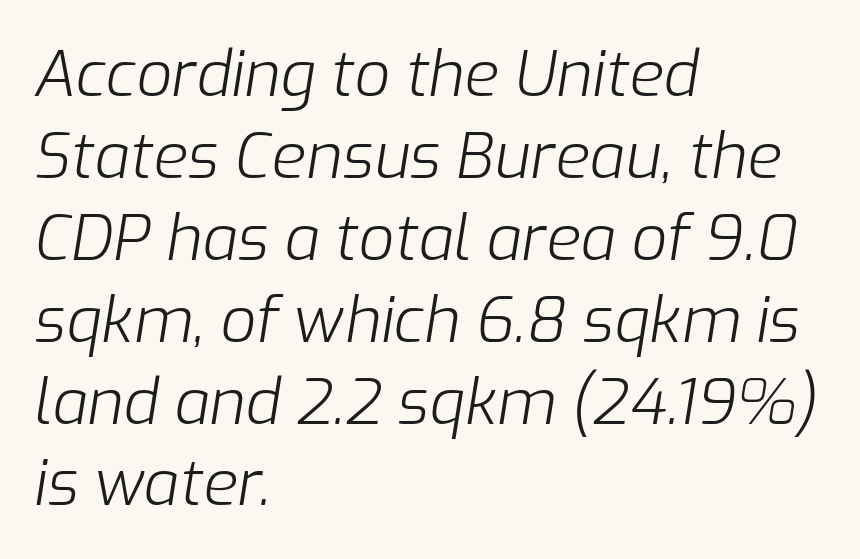
Weight: in the light-to-regular range. The specimen reads as italic at a glance. Does the leading feel generous? No, just average. The rendering anchors every line to the left-hand side.
